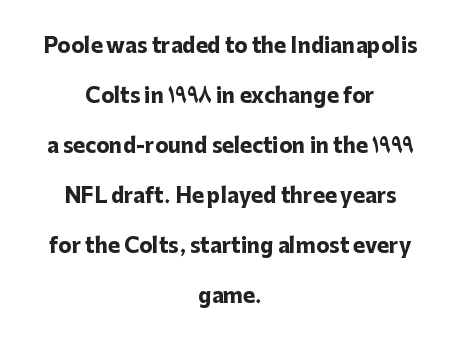
The image shows 20 px bold type, upright; set centered, loose line spacing (2.5x), normal letter spacing, not underlined.
